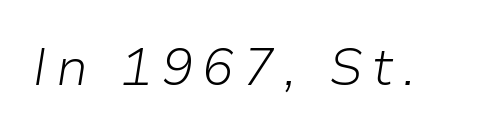
Glance below the letters and you will spot only blank space. The passage shown is not bold in any degree. The rendering uses natural spacing where letterforms have individual widths. There's an unmistakable incline to the writing here.
